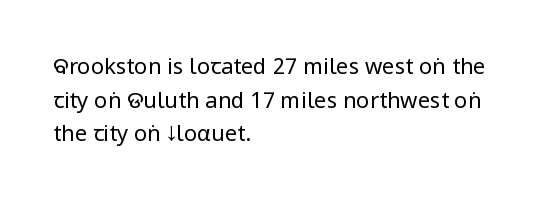
{"italic": "no", "bold": "no", "underline": "no", "align": "left", "line_spacing": "normal", "line_spacing_ratio": 1.53, "letter_spacing": "normal", "letter_spacing_em": 0.0, "glyph_px": 22}
